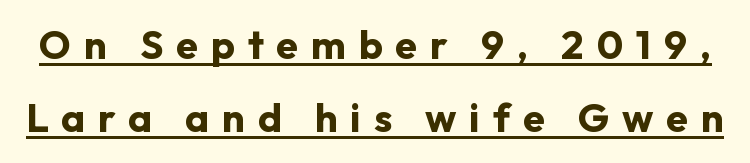
Q: Is the text bold? A: Yes.
Q: Is the text italic (slanted)? A: No, it is upright.
Q: Is the typeface a serif or a sans-serif typeface? A: Sans-serif.
Q: Is the text underlined? A: Yes.
Q: Is the spacing between letters normal or unusually wide? A: Unusually wide.
Q: Width (condensed, normal, or wide)? A: Normal.
Q: Stroke contrast? A: Low.
Q: x-height? A: Medium.
Q: Monospaced? A: No.
